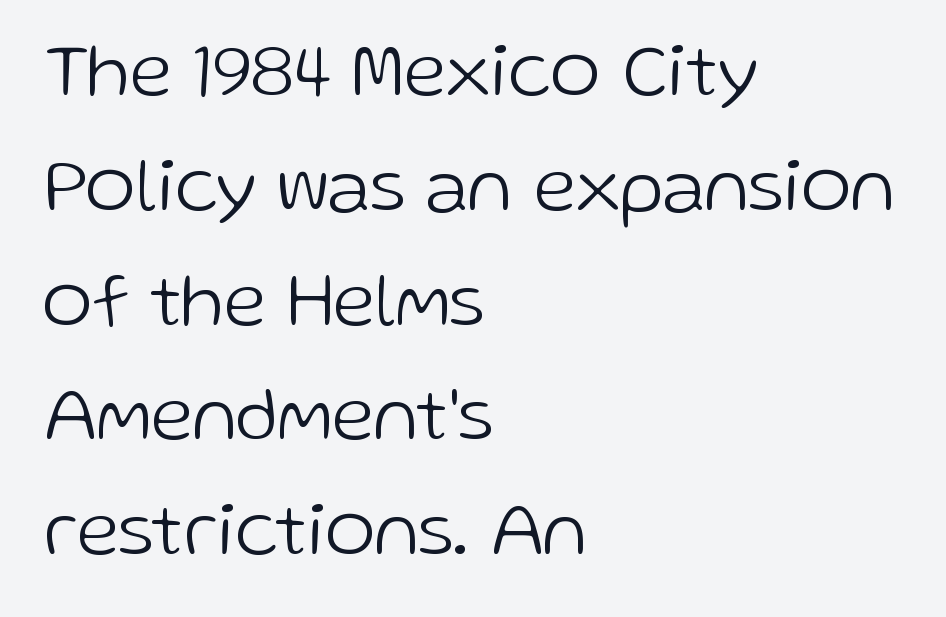
Students, observe: this is what conventionally led text looks like. Inter-character spacing is left at the font's built-in metrics. A sans-serif font was chosen for this passage. Posture: upright roman. Spacing verdict: proportional, widths tailored to each character.
